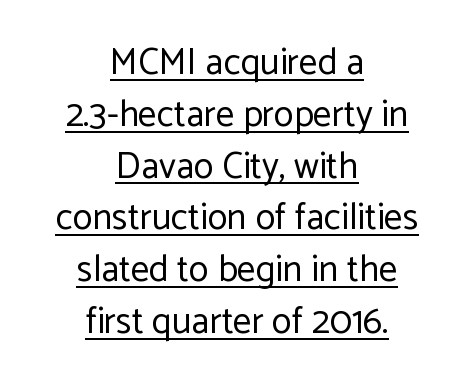
Look at the tracking — it's just the regular setting, nothing added. Leading: standard. The sample's only ornament is a line tracing under the words. The letters stand straight up with perfectly vertical stems.
